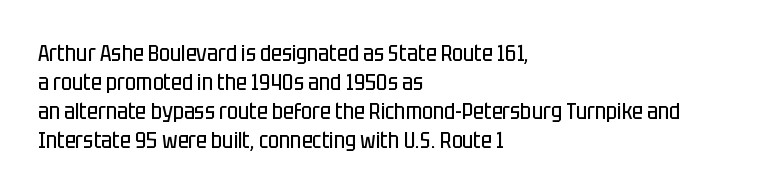
A typesetter would call this zero additional tracking. If you drew a line through each stem, it would be perfectly vertical. This block has exactly the height ordinary leading produces. Teacher's note: observe the even left margin — that is flush-left alignment. The area under the type is left untouched. This is not heavy type; no bold has been used.
